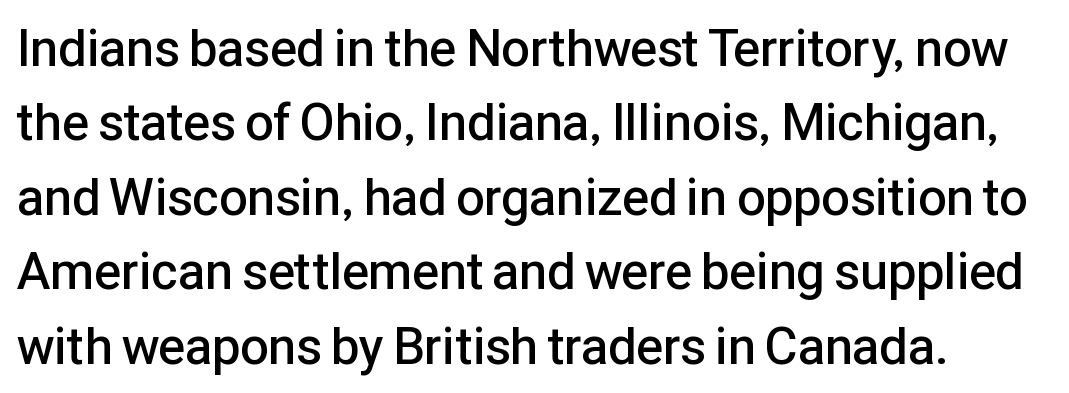
{"serif": "no", "italic": "no", "bold": "semi", "weight": "semibold", "width": "normal", "stroke_contrast": "low", "x_height": "medium", "monospaced": "no", "underline": "no", "align": "left", "line_spacing": "normal", "line_spacing_ratio": 1.46, "letter_spacing": "normal", "letter_spacing_em": 0.0, "glyph_px": 51}
